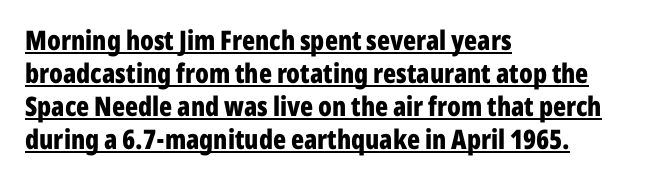
Rendered with straight, roman letterforms. The sample's only ornament is a line tracing under the words. Line starts are locked; line ends wander. You'd pick this weight for a headline — it's a proper bold.
